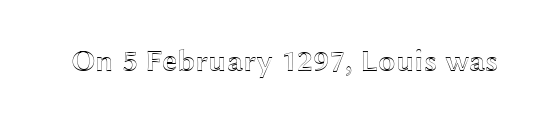
The image shows 31 px wide type, upright; set normal letter spacing, not underlined; a medium x-height.
